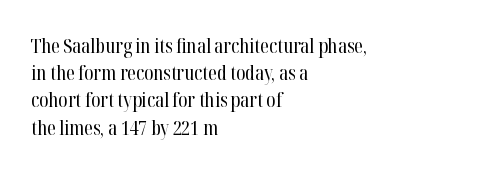
The image shows 20 px text type, upright; set left-aligned, normal line spacing (1.36x), normal letter spacing, not underlined.
